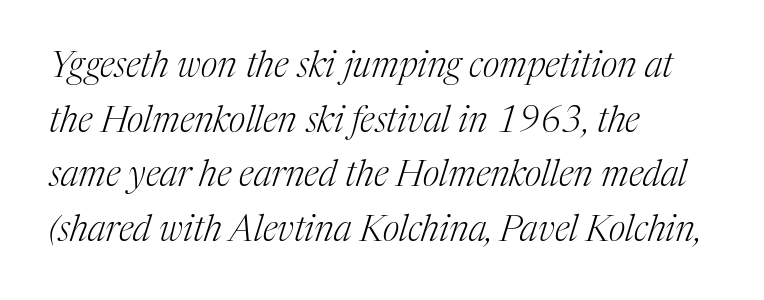
{"serif": "yes", "italic": "yes", "lean": "right", "slant_degrees": 17, "bold": "no", "weight": "light", "width": "normal", "stroke_contrast": "medium", "x_height": "medium", "monospaced": "no", "underline": "no", "align": "left", "line_spacing": "normal", "line_spacing_ratio": 1.52, "letter_spacing": "normal", "letter_spacing_em": 0.0, "glyph_px": 36}
